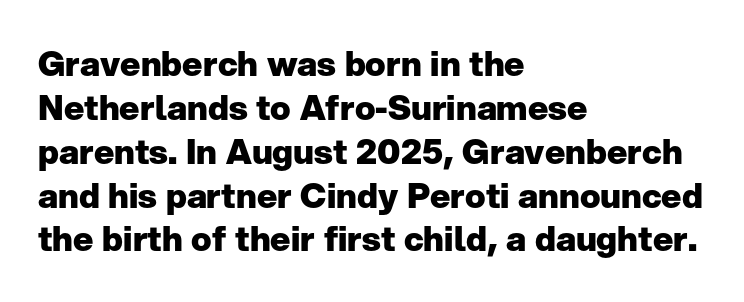
{"serif": "no", "italic": "no", "bold": "yes", "weight": "heavy", "width": "normal", "stroke_contrast": "low", "x_height": "medium", "monospaced": "no", "underline": "no", "align": "left", "line_spacing": "normal", "line_spacing_ratio": 1.29, "letter_spacing": "normal", "letter_spacing_em": 0.0, "glyph_px": 34}
